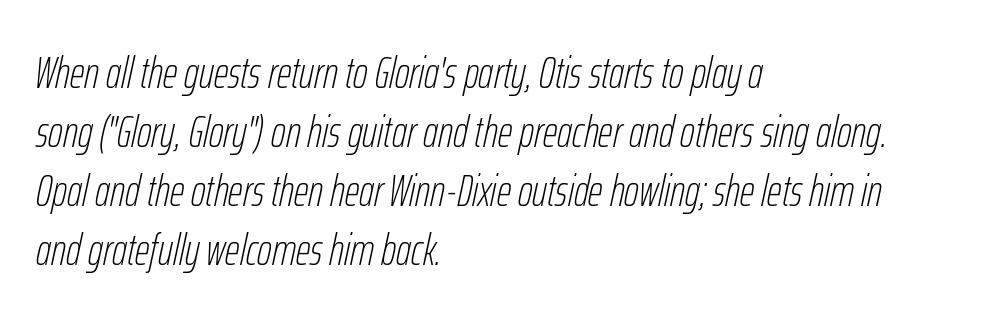
The image shows 45 px thin, condensed type, italic (leaning right); set left-aligned, normal line spacing (1.31x), normal letter spacing, not underlined; low stroke contrast and a medium x-height.
